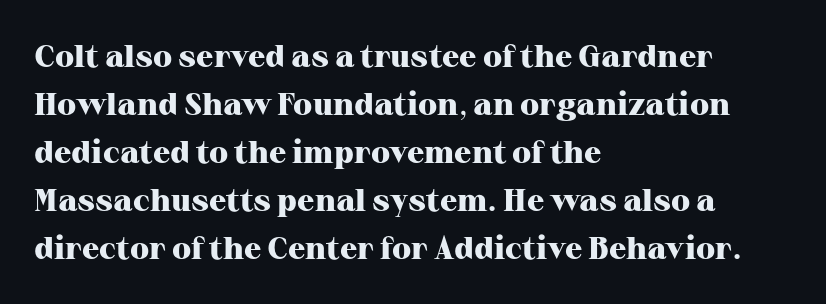
This rendering employs a face with finishing strokes, i.e., a serif. This sample is left-justified, so line endings fall wherever the words run out. Summary of weight: heavy, a full bold. A typesetter would call this proportional, since set widths differ per character. In terms of letterspacing, this is plain default setting.
